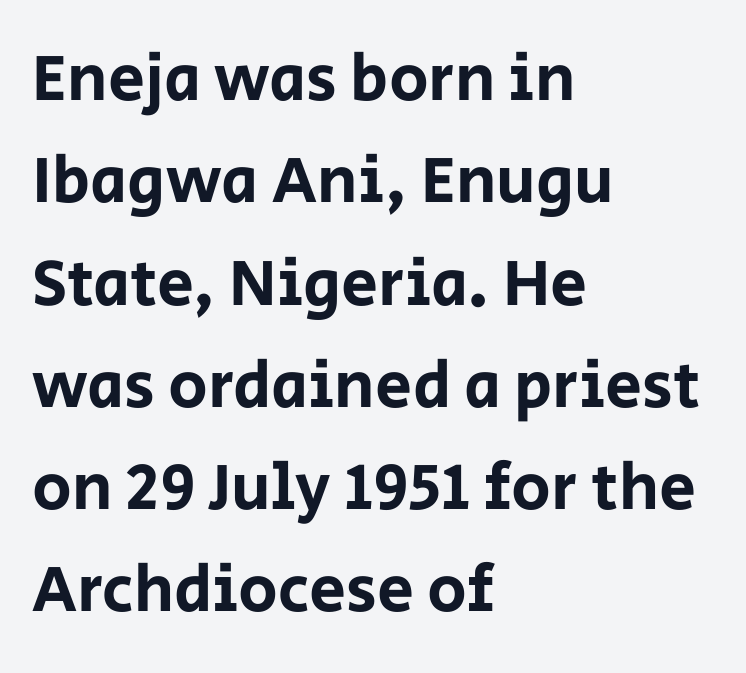
Q: Is the text italic (slanted)? A: No, it is upright.
Q: Is the typeface a serif or a sans-serif typeface? A: Sans-serif.
Q: Is the text underlined? A: No.
Q: How is the paragraph aligned? A: Left-aligned.
Q: Is the spacing between letters normal or unusually wide? A: Normal.
Q: Is the spacing between lines tight, normal or loose? A: Normal.
Q: Width (condensed, normal, or wide)? A: Normal.
Q: Stroke contrast? A: Low.
Q: x-height? A: Large.
Q: Monospaced? A: No.
